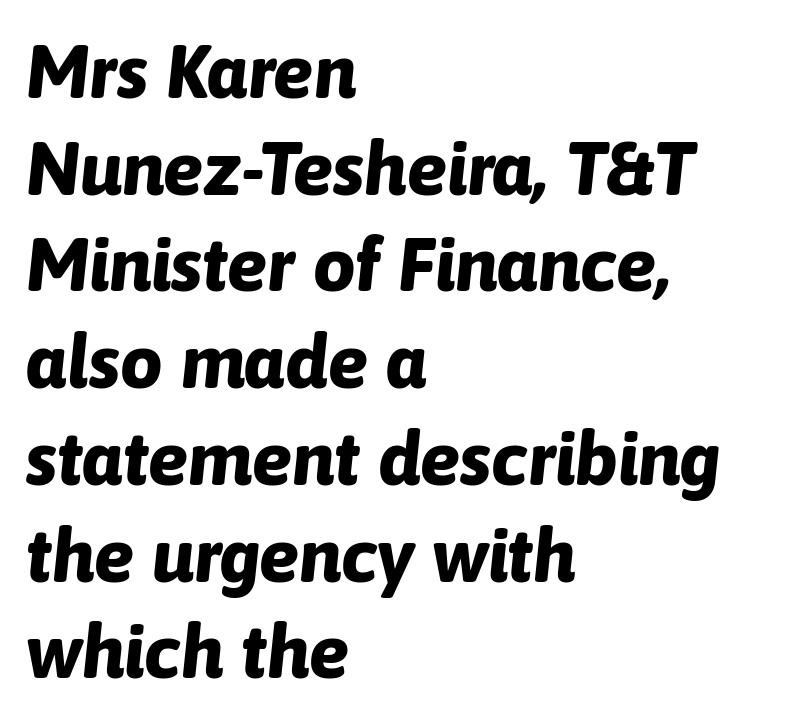
Left-aligned paragraph, ragged on the right. Strokes here are thick enough to call this a true bold. The face used here has a pronounced slope to its letters. The lines sit at an ordinary, default distance from one another. The passage shown is typed in a proportional face where columns would drift.
